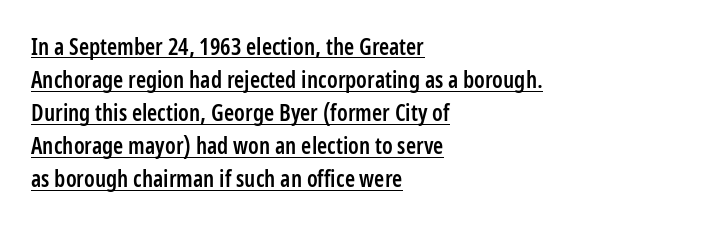
The string is rendered with underlining switched on. Heft: intermediate — a semibold. The letters stand straight up with perfectly vertical stems. These lines keep a tight, regular rhythm from letter to letter.
